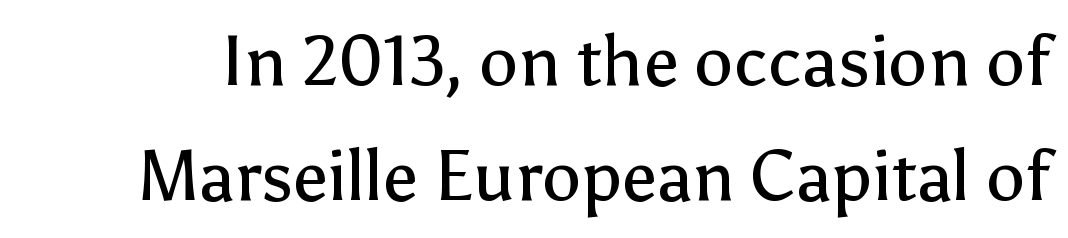
The image shows 70 px regular-weight sans-serif type, upright; set normal line spacing (1.65x), normal letter spacing, not underlined; low stroke contrast and a medium x-height.
